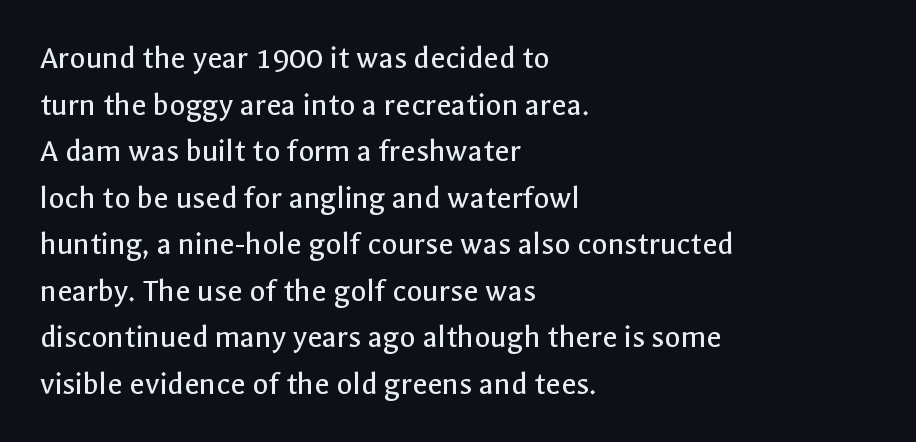
{"serif": "no", "italic": "no", "bold": "no", "weight": "regular", "width": "normal", "x_height": "medium", "monospaced": "no", "underline": "no", "align": "left", "line_spacing": "normal", "line_spacing_ratio": 1.41, "letter_spacing": "normal", "letter_spacing_em": 0.0, "glyph_px": 33}
